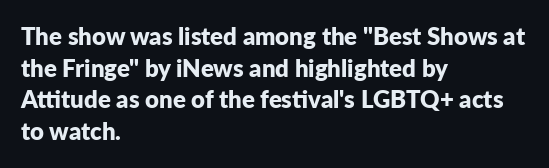
The image shows 24 px bold type, upright; set left-aligned, normal line spacing (1.32x), normal letter spacing, not underlined.
